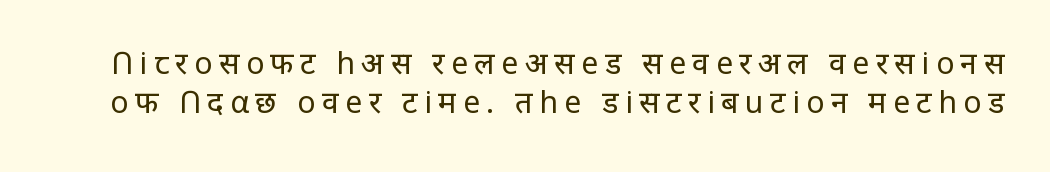
{"serif": "no", "italic": "no", "bold": "no", "weight": "regular", "width": "normal", "stroke_contrast": "low", "x_height": "large", "monospaced": "no", "underline": "no", "line_spacing": "normal", "line_spacing_ratio": 1.3, "letter_spacing": "wide", "letter_spacing_em": 0.22, "glyph_px": 30}
